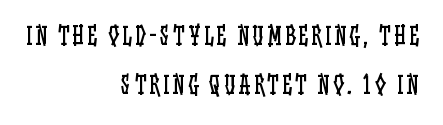
The image shows 24 px text type, upright; set right-aligned, loose line spacing (2.06x), not underlined.
